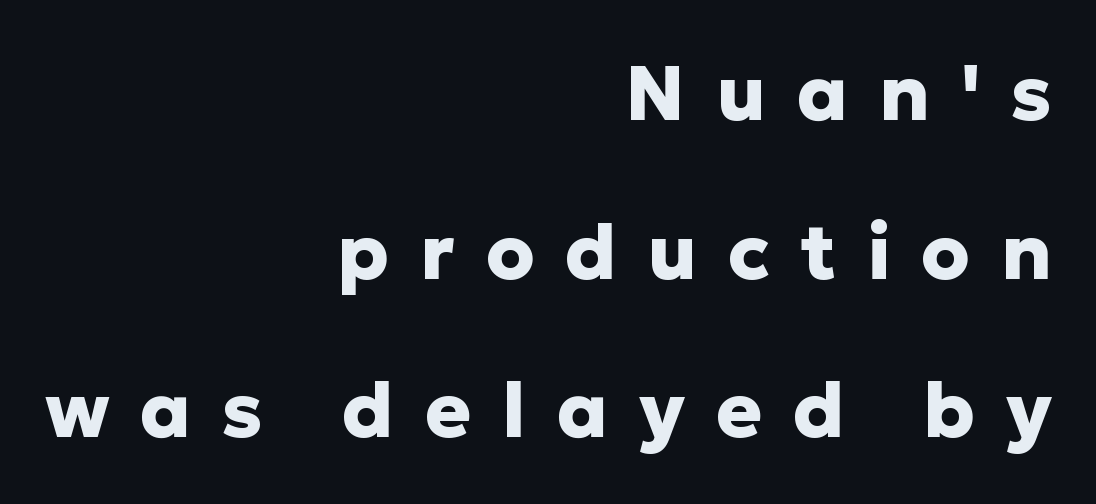
The image shows 77 px heavy sans-serif type, upright; set right-aligned, loose line spacing (2.06x), unusually wide letter spacing (+0.4 em), not underlined; low stroke contrast and a medium x-height.
